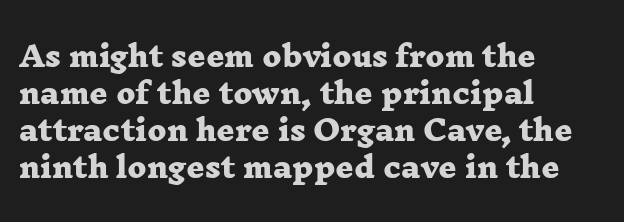
Each word holds together tightly as a unit, with standard inter-letter gaps. The face used here is proportionally spaced, like ordinary book or web type. Short and long lines alike share a common starting point at left. Classification — serif.
